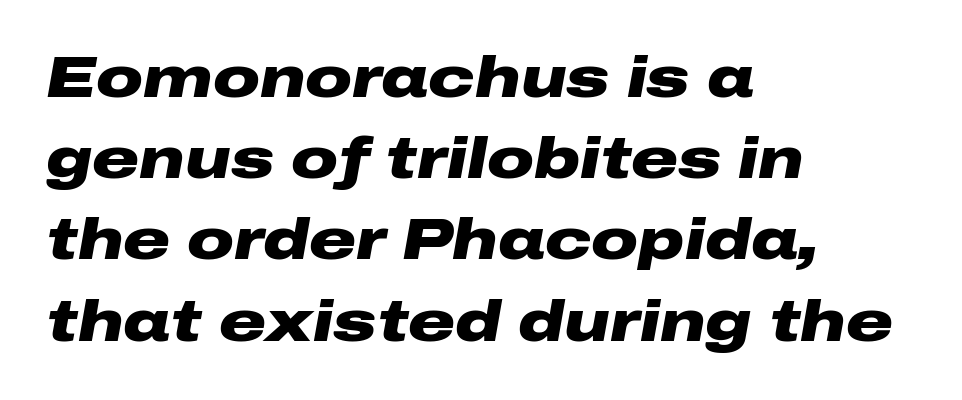
The image shows 58 px heavy, wide type, italic (leaning right); set left-aligned, normal line spacing (1.4x), normal letter spacing, not underlined; low stroke contrast and a medium x-height.
